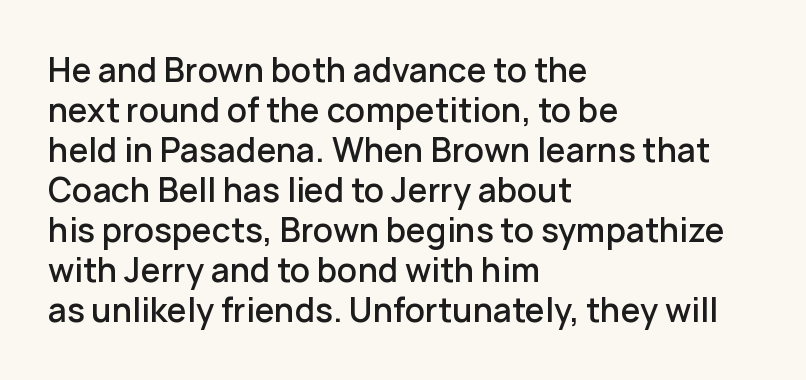
The image shows 32 px semibold sans-serif type, upright; set left-aligned, normal line spacing (1.25x), normal letter spacing, not underlined; low stroke contrast and a medium x-height.
